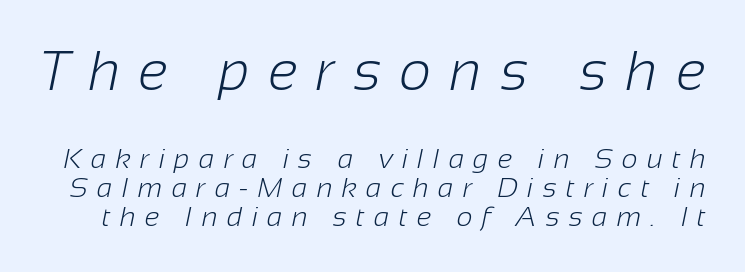
Glyph-to-glyph distance is far greater than everyday printed text. Is the type heavy? It reads as light-to-regular instead. Size contrast runs from large at the top to small at the bottom. The letters advance in unequal steps, a hallmark of proportional type.
